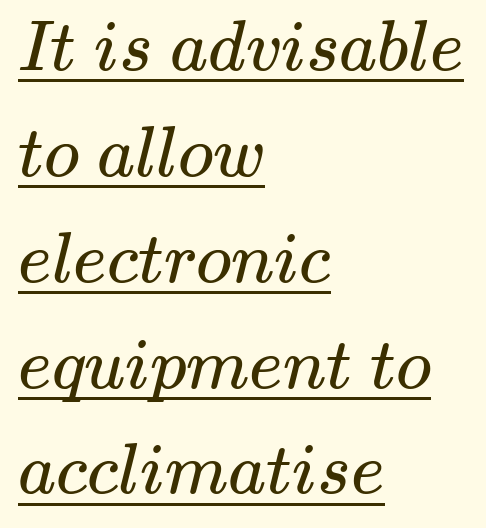
The passage shown is typed in a proportional face where columns would drift. How are the letters spaced? Ordinarily, with no added tracking. The typeface chosen for these lines features serifs. The compositor pushed each line to the left boundary.
